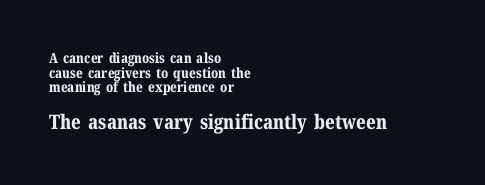
The designer gave the closing block more size than the opening block. The vertical gap from one line to the next is small. The letterforms sit shoulder to shoulder at normal distance. The specimen omits any rule beneath the text block's lines. The ragged edge is on the right, which tells us the setting is flush left.
